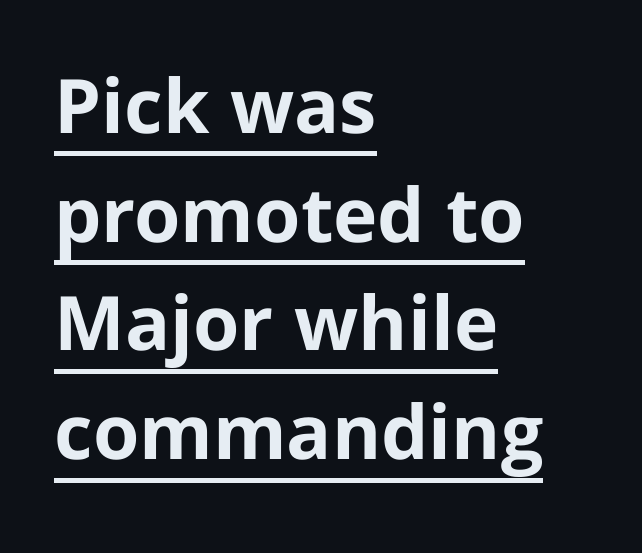
The image shows 75 px bold sans-serif type, upright; set left-aligned, normal line spacing (1.45x), normal letter spacing, underlined; low stroke contrast and a medium x-height.
